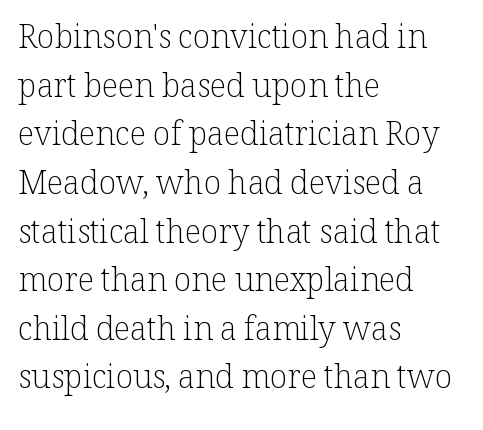
There is no visible air inserted between adjacent glyphs. You can tell it's not italic because the verticals are truly vertical. The line-height multiplier appears to be the usual default. Beneath every word, the page is bare. Horizontal alignment here is leftward, the default for most running prose. The face used here is proportionally spaced, like ordinary book or web type.
